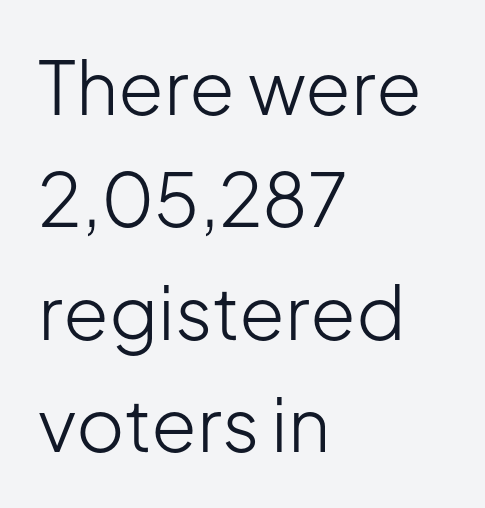
Q: Is the text bold? A: No.
Q: Is the text italic (slanted)? A: No, it is upright.
Q: Is the typeface a serif or a sans-serif typeface? A: Sans-serif.
Q: Is the text underlined? A: No.
Q: How is the paragraph aligned? A: Left-aligned.
Q: Is the spacing between letters normal or unusually wide? A: Normal.
Q: Is the spacing between lines tight, normal or loose? A: Normal.
Q: Width (condensed, normal, or wide)? A: Normal.
Q: Stroke contrast? A: Low.
Q: x-height? A: Medium.
Q: Monospaced? A: No.
